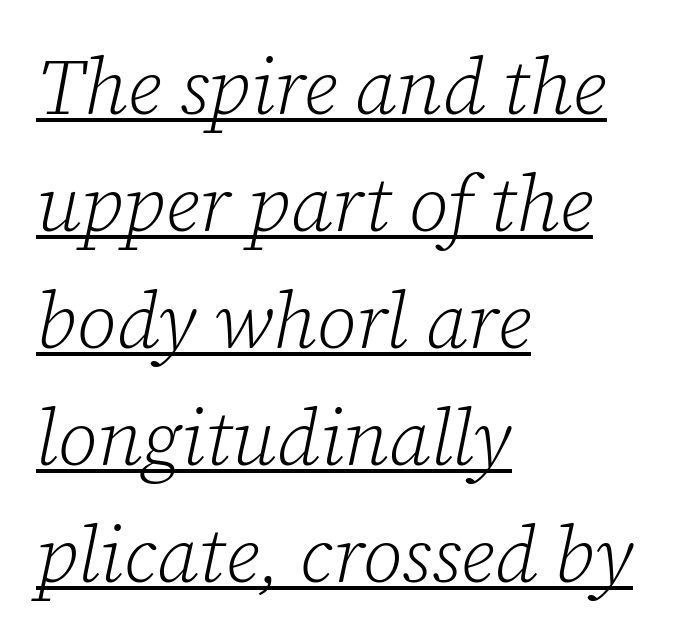
{"serif": "yes", "italic": "yes", "lean": "right", "slant_degrees": 12, "bold": "no", "weight": "light", "width": "normal", "stroke_contrast": "low", "x_height": "medium", "monospaced": "no", "underline": "yes", "align": "left", "line_spacing": "normal", "line_spacing_ratio": 1.48, "letter_spacing": "normal", "letter_spacing_em": 0.0, "glyph_px": 79}
